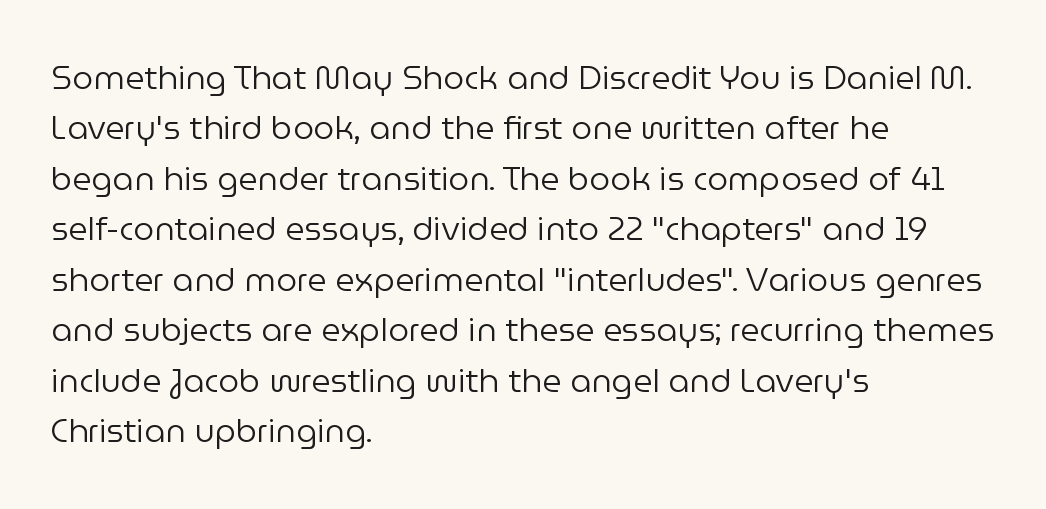
The image shows 33 px regular-weight sans-serif type, upright; set left-aligned, normal line spacing (1.53x), normal letter spacing, not underlined; low stroke contrast and a medium x-height.
